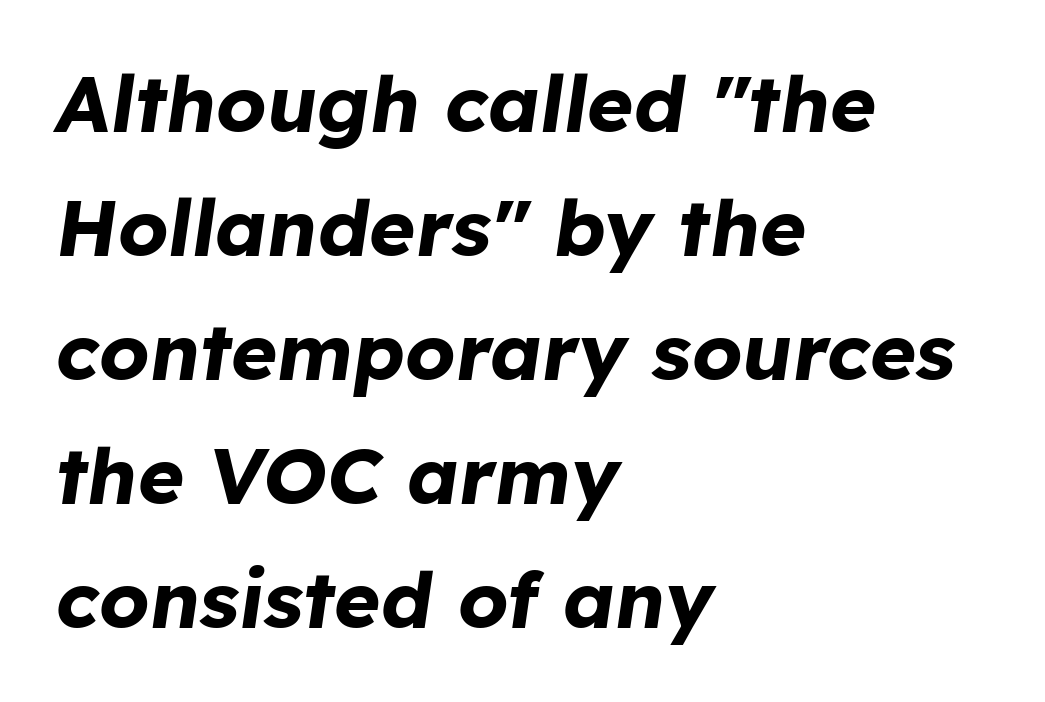
Do the characters align in a grid? No, the font is proportional. The space beneath each line is pristine and unruled. Students, observe: this is what conventionally led text looks like. In terms of letterspacing, this is plain default setting.
